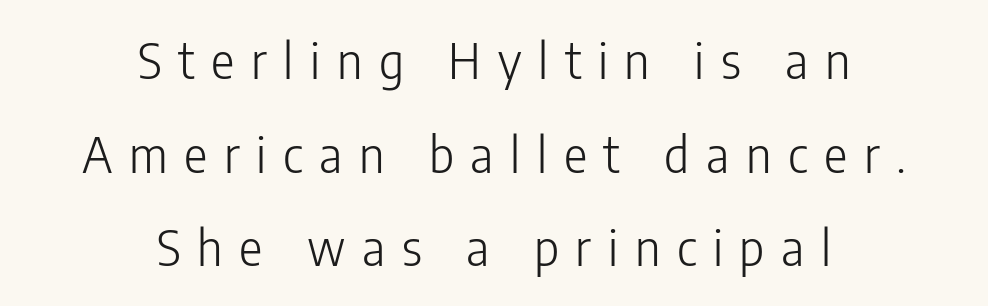
The image shows 49 px light, condensed sans-serif type, upright; set centered, loose line spacing (1.91x), unusually wide letter spacing (+0.34 em), not underlined; low stroke contrast and a medium x-height.
